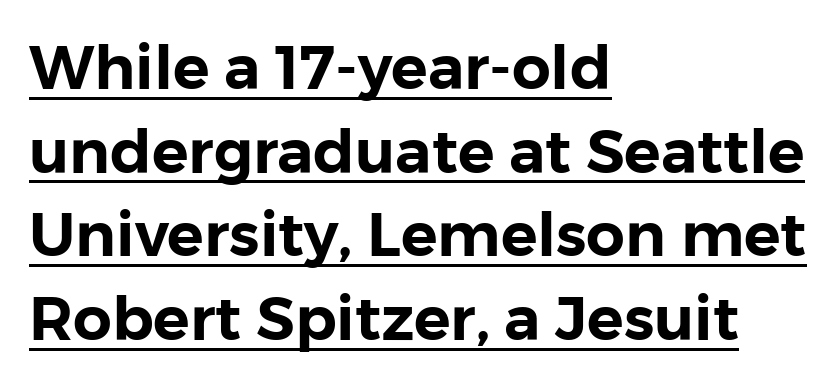
The image shows 61 px sans-serif type, upright; set left-aligned, normal line spacing (1.37x), normal letter spacing, underlined; low stroke contrast and a medium x-height.
